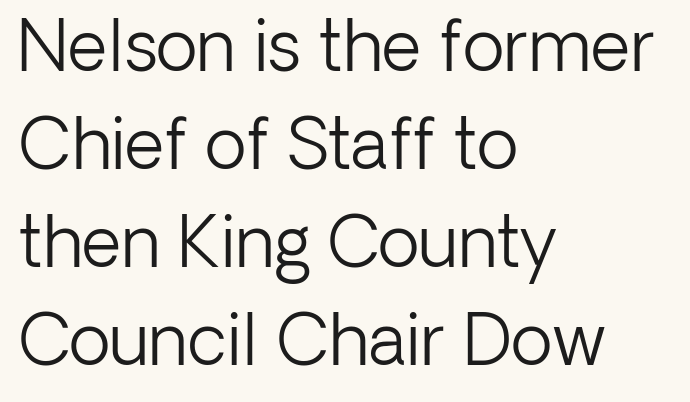
The image shows 69 px light sans-serif type, upright; set left-aligned, normal line spacing (1.42x), normal letter spacing, not underlined; low stroke contrast and a medium x-height.
